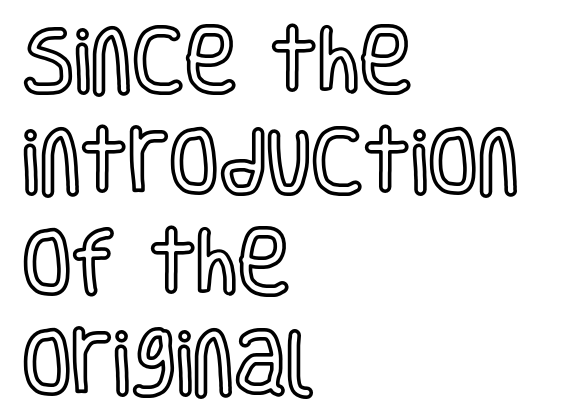
Q: Is the text italic (slanted)? A: No, it is upright.
Q: Is the text underlined? A: No.
Q: How is the paragraph aligned? A: Left-aligned.
Q: Is the spacing between letters normal or unusually wide? A: Normal.
Q: Is the spacing between lines tight, normal or loose? A: Normal.
Q: Width (condensed, normal, or wide)? A: Condensed.
Q: x-height? A: Large.
Q: Monospaced? A: No.
